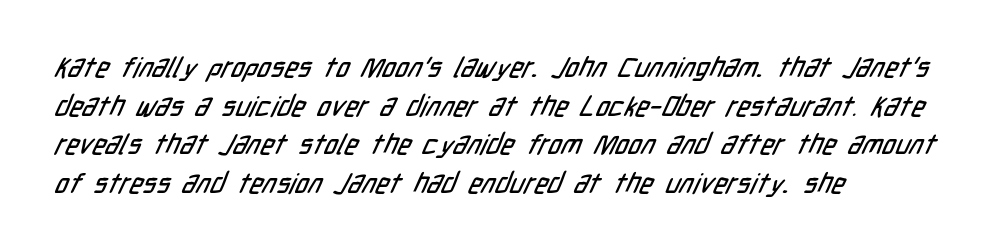
Q: Is the typeface a serif or a sans-serif typeface? A: Sans-serif.
Q: Is the text underlined? A: No.
Q: How is the paragraph aligned? A: Left-aligned.
Q: Is the spacing between letters normal or unusually wide? A: Normal.
Q: Is the spacing between lines tight, normal or loose? A: Normal.
Q: Width (condensed, normal, or wide)? A: Condensed.
Q: Stroke contrast? A: Low.
Q: x-height? A: Medium.
Q: Monospaced? A: No.
